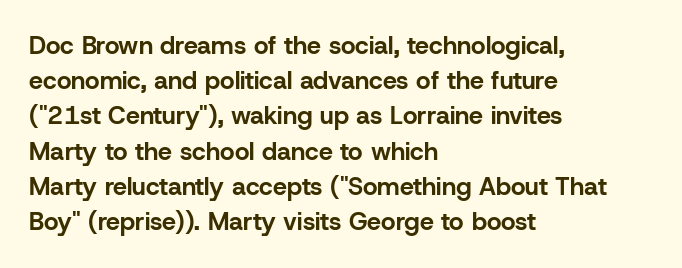
{"italic": "no", "bold": "yes", "underline": "no", "align": "left", "line_spacing": "normal", "line_spacing_ratio": 1.41, "letter_spacing": "normal", "letter_spacing_em": 0.0, "glyph_px": 25}
